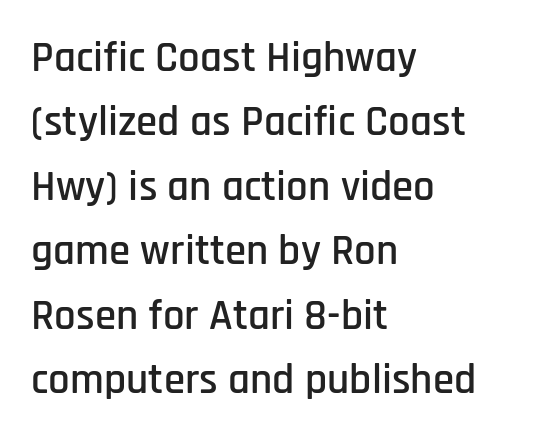
The image shows 43 px condensed sans-serif type, upright; set left-aligned, normal line spacing (1.5x), normal letter spacing, not underlined; low stroke contrast and a large x-height.
